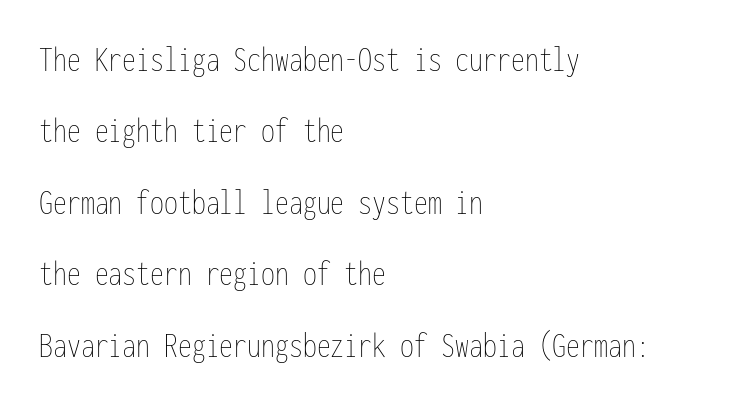
Q: Is the text bold? A: No.
Q: Is the text italic (slanted)? A: No, it is upright.
Q: Is the text underlined? A: No.
Q: How is the paragraph aligned? A: Left-aligned.
Q: Is the spacing between letters normal or unusually wide? A: Normal.
Q: Is the spacing between lines tight, normal or loose? A: Loose.
Q: Width (condensed, normal, or wide)? A: Condensed.
Q: Stroke contrast? A: Low.
Q: x-height? A: Medium.
Q: Monospaced? A: Yes.
